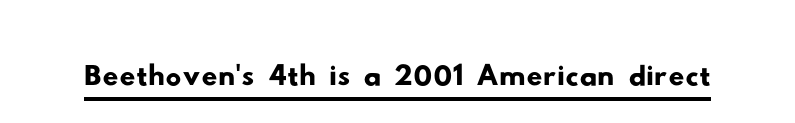
{"serif": "no", "width": "wide", "stroke_contrast": "low", "x_height": "small", "monospaced": "no", "underline": "yes", "letter_spacing": "normal", "letter_spacing_em": 0.0, "glyph_px": 78}
